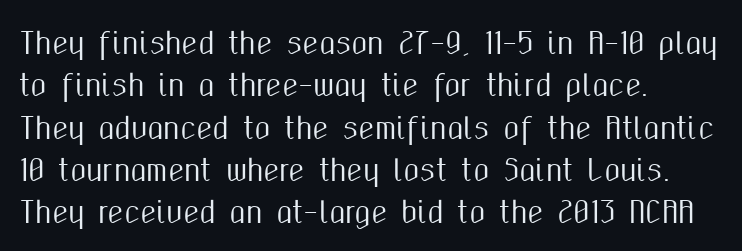
{"serif": "no", "italic": "no", "width": "condensed", "stroke_contrast": "medium", "x_height": "medium", "monospaced": "no", "underline": "no", "align": "left", "line_spacing": "normal", "line_spacing_ratio": 1.46, "letter_spacing": "normal", "letter_spacing_em": 0.0, "glyph_px": 29}
